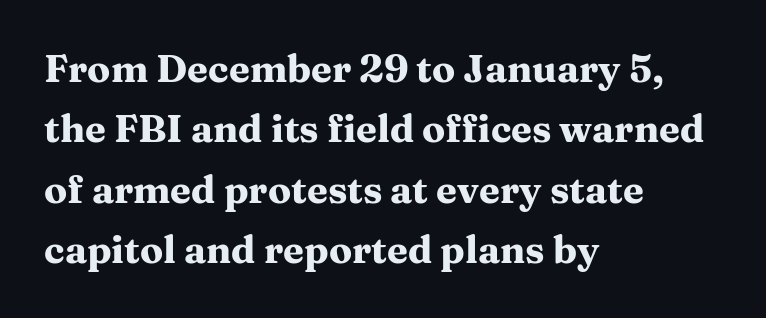
Q: Is the text bold? A: Yes.
Q: Is the text italic (slanted)? A: No, it is upright.
Q: Is the typeface a serif or a sans-serif typeface? A: Serif.
Q: Is the text underlined? A: No.
Q: How is the paragraph aligned? A: Left-aligned.
Q: Is the spacing between letters normal or unusually wide? A: Normal.
Q: Is the spacing between lines tight, normal or loose? A: Normal.
Q: Width (condensed, normal, or wide)? A: Wide.
Q: Stroke contrast? A: Medium.
Q: x-height? A: Medium.
Q: Monospaced? A: No.
